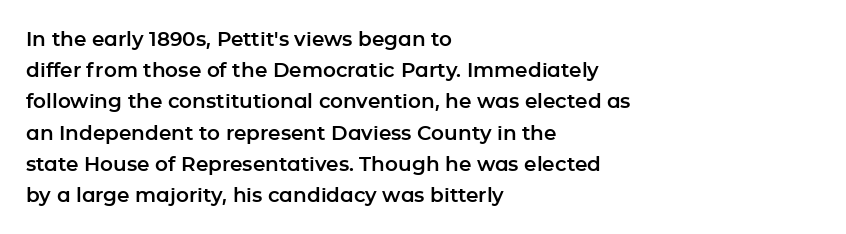
The image shows 20 px text type, upright; set left-aligned, normal line spacing (1.56x), normal letter spacing, not underlined.
